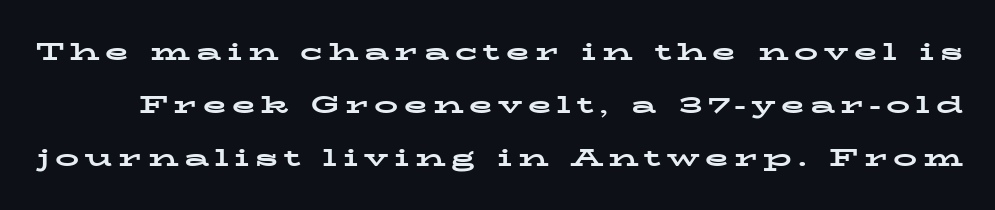
{"italic": "no", "bold": "yes", "underline": "no", "line_spacing": "loose", "line_spacing_ratio": 2.21, "letter_spacing": "wide", "letter_spacing_em": 0.24, "glyph_px": 24}
